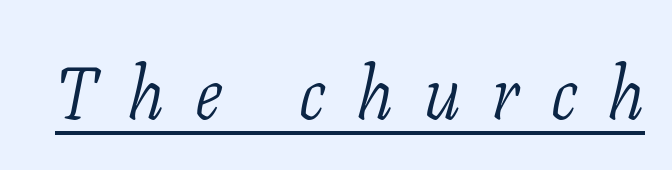
Q: Is the text bold? A: No.
Q: Is the text italic (slanted)? A: Yes, it leans right by about 11 degrees.
Q: Is the typeface a serif or a sans-serif typeface? A: Serif.
Q: Is the text underlined? A: Yes.
Q: Is the spacing between letters normal or unusually wide? A: Unusually wide.
Q: Width (condensed, normal, or wide)? A: Condensed.
Q: Stroke contrast? A: Low.
Q: x-height? A: Medium.
Q: Monospaced? A: No.
